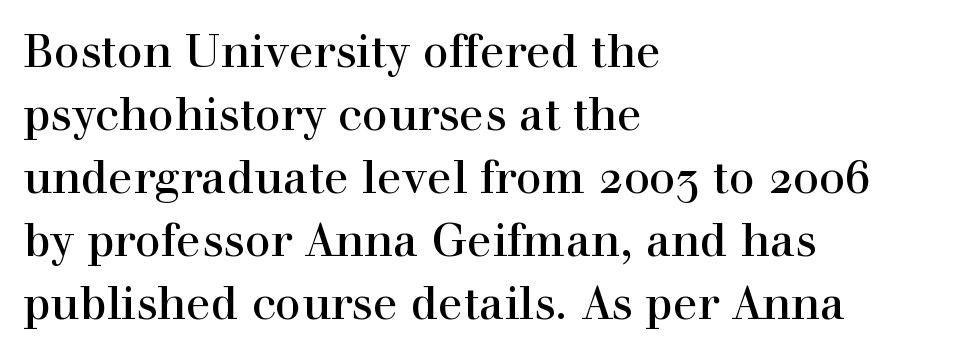
{"serif": "yes", "italic": "no", "width": "normal", "x_height": "medium", "monospaced": "no", "underline": "no", "align": "left", "line_spacing": "normal", "line_spacing_ratio": 1.37, "letter_spacing": "normal", "letter_spacing_em": 0.0, "glyph_px": 46}
